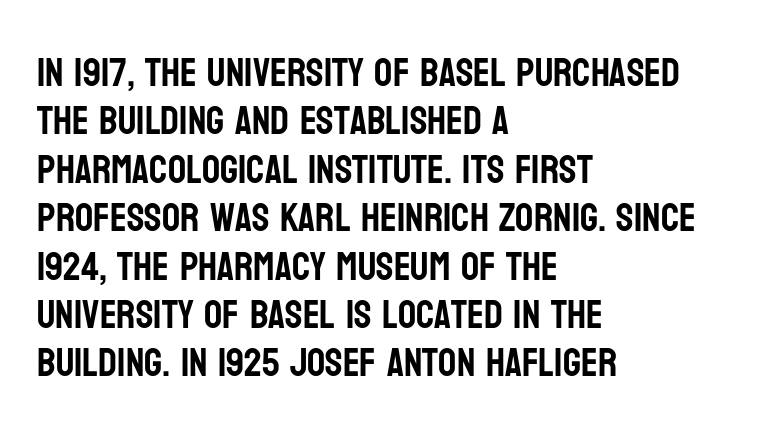
The image shows 40 px condensed sans-serif type, upright; set left-aligned, line spacing 1.21x, normal letter spacing, not underlined; low stroke contrast and a large x-height.
